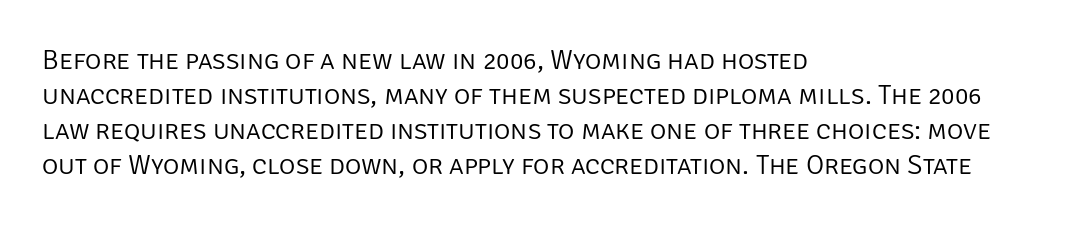
The image shows 28 px light sans-serif type, upright; set left-aligned, normal line spacing (1.25x), normal letter spacing, not underlined; low stroke contrast and a large x-height.
